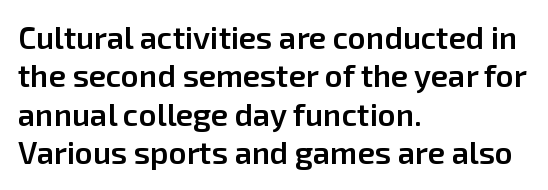
Q: Is the text bold? A: Semi-bold.
Q: Is the text italic (slanted)? A: No, it is upright.
Q: Is the typeface a serif or a sans-serif typeface? A: Sans-serif.
Q: Is the text underlined? A: No.
Q: How is the paragraph aligned? A: Left-aligned.
Q: Is the spacing between letters normal or unusually wide? A: Normal.
Q: Width (condensed, normal, or wide)? A: Normal.
Q: Stroke contrast? A: Low.
Q: x-height? A: Medium.
Q: Monospaced? A: No.
